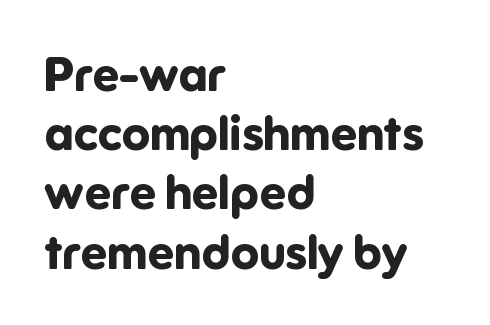
The image shows 47 px bold sans-serif type, upright; set left-aligned, normal line spacing (1.26x), normal letter spacing, not underlined; low stroke contrast and a medium x-height.
